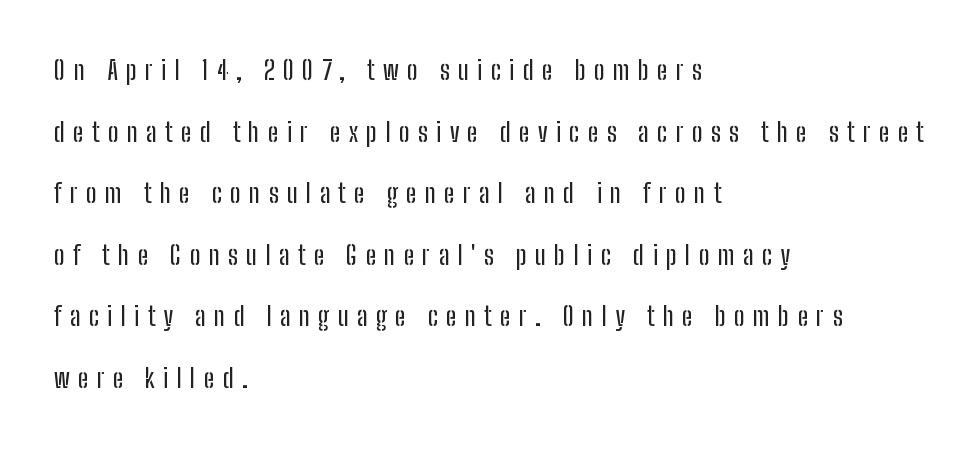
{"italic": "no", "underline": "no", "align": "left", "line_spacing": "loose", "line_spacing_ratio": 2.37, "letter_spacing": "wide", "letter_spacing_em": 0.32, "glyph_px": 26}
